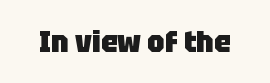
Q: Is the text bold? A: Yes.
Q: Is the text italic (slanted)? A: No, it is upright.
Q: Is the typeface a serif or a sans-serif typeface? A: Sans-serif.
Q: Is the text underlined? A: No.
Q: Is the spacing between letters normal or unusually wide? A: Normal.
Q: Width (condensed, normal, or wide)? A: Normal.
Q: Stroke contrast? A: Low.
Q: x-height? A: Large.
Q: Monospaced? A: No.
